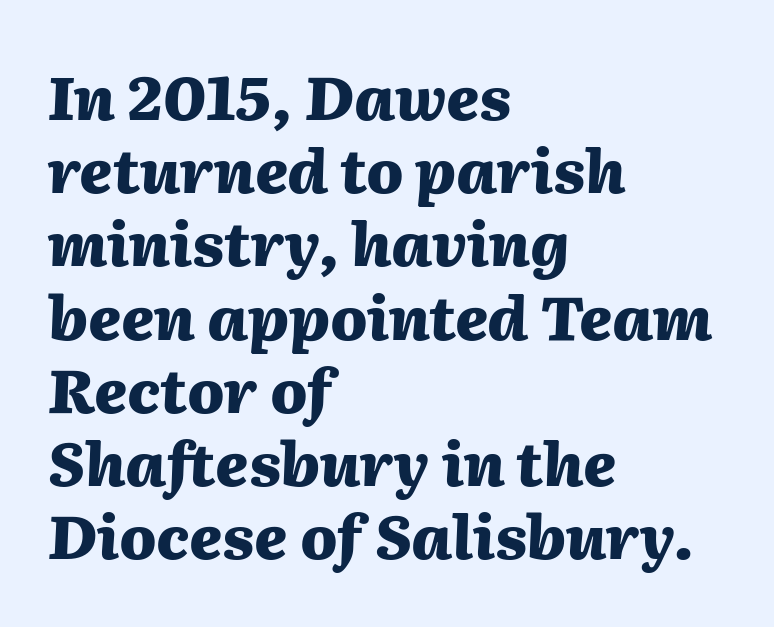
{"italic": "yes", "lean": "right", "slant_degrees": 2, "bold": "yes", "weight": "heavy", "width": "normal", "stroke_contrast": "medium", "x_height": "medium", "monospaced": "no", "underline": "no", "align": "left", "line_spacing_ratio": 1.2, "letter_spacing": "normal", "letter_spacing_em": 0.0, "glyph_px": 61}
